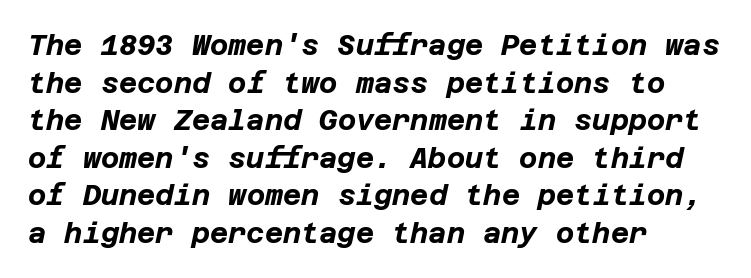
{"italic": "yes", "lean": "right", "slant_degrees": 12, "bold": "yes", "weight": "bold", "width": "normal", "stroke_contrast": "low", "x_height": "large", "underline": "no", "align": "left", "line_spacing": "normal", "line_spacing_ratio": 1.34, "letter_spacing": "normal", "letter_spacing_em": 0.0, "glyph_px": 28}
